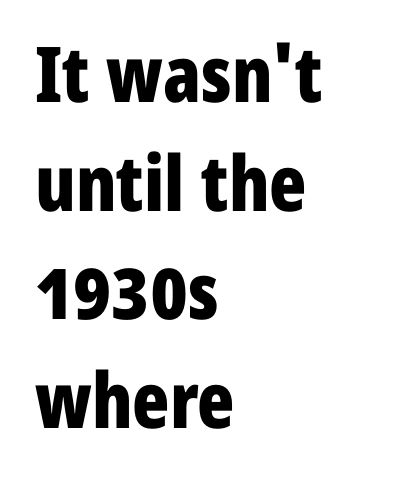
Summary of weight: heavy, a full bold. Unmarked baselines from the first word to the last. Students, observe: this is what conventionally led text looks like. Is there any slant? The stems are plumb. Spacing verdict: proportional, widths tailored to each character. Notice how the passage keeps a crisp vertical edge on the left only.
